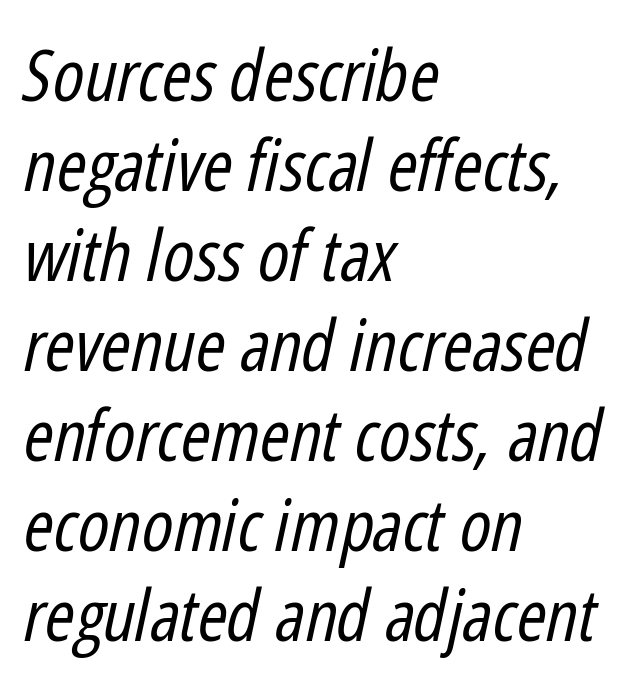
The image shows 72 px regular-weight, condensed type, italic (leaning right); set left-aligned, normal line spacing (1.25x), normal letter spacing, not underlined; low stroke contrast and a medium x-height.
